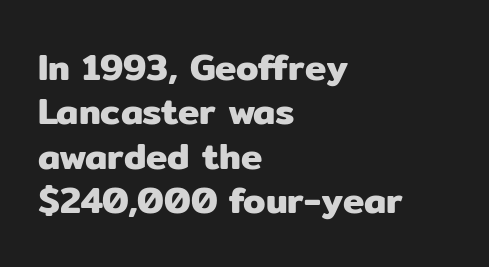
The image shows 36 px sans-serif type, upright; set left-aligned, line spacing 1.23x, normal letter spacing, not underlined; low stroke contrast and a medium x-height.
